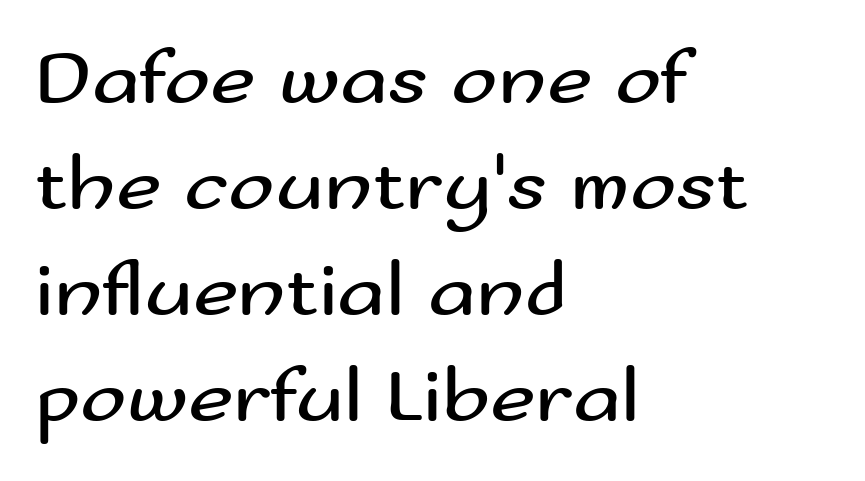
Do the letters lean? They stand straight. Compared with typical body copy, the letter spacing here is the same. Varying glyph widths throughout — classic text-font behaviour. This rendering features lettering with no underline.
